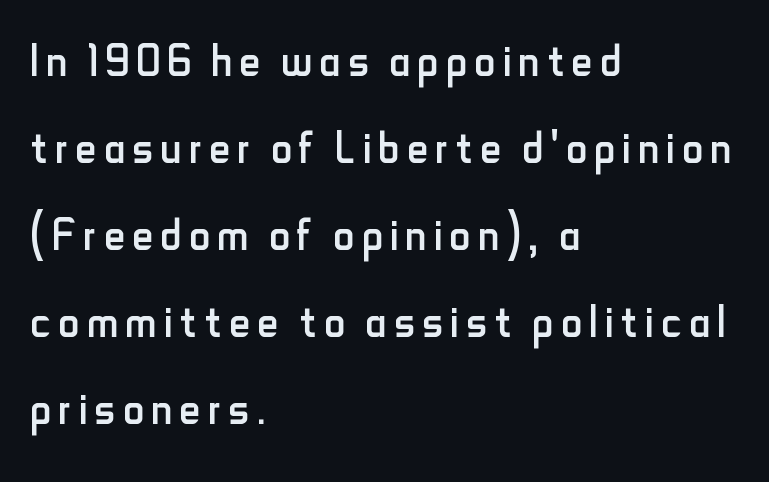
This sample uses an upright cut, with every glyph sitting square on the baseline. The text block is weighted toward the left margin, trailing off unevenly rightward. Each row of text sits above clean, open space. Stems here are at most as thick as an everyday book face. This is sans-serif lettering, the kind often seen on screens and signage.
